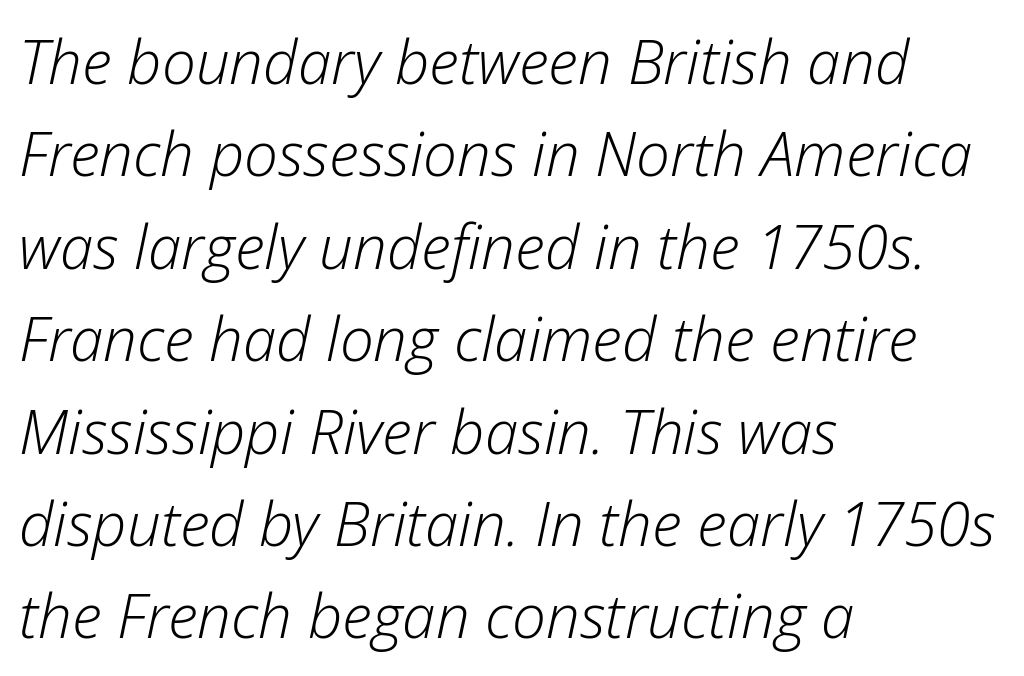
{"italic": "yes", "lean": "right", "slant_degrees": 12, "bold": "no", "weight": "light", "width": "normal", "stroke_contrast": "low", "x_height": "medium", "monospaced": "no", "underline": "no", "align": "left", "line_spacing": "normal", "line_spacing_ratio": 1.54, "letter_spacing": "normal", "letter_spacing_em": 0.0, "glyph_px": 60}
